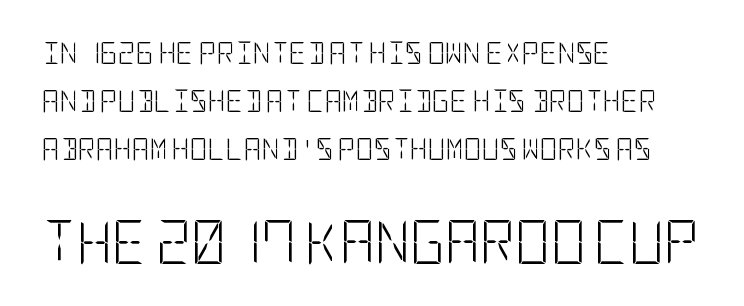
The vertical gap from one line to the next is large. The foot of each line stays bare and open. All the whitespace from short lines collects on the right. Tracking value appears to be zero — textbook default spacing.
